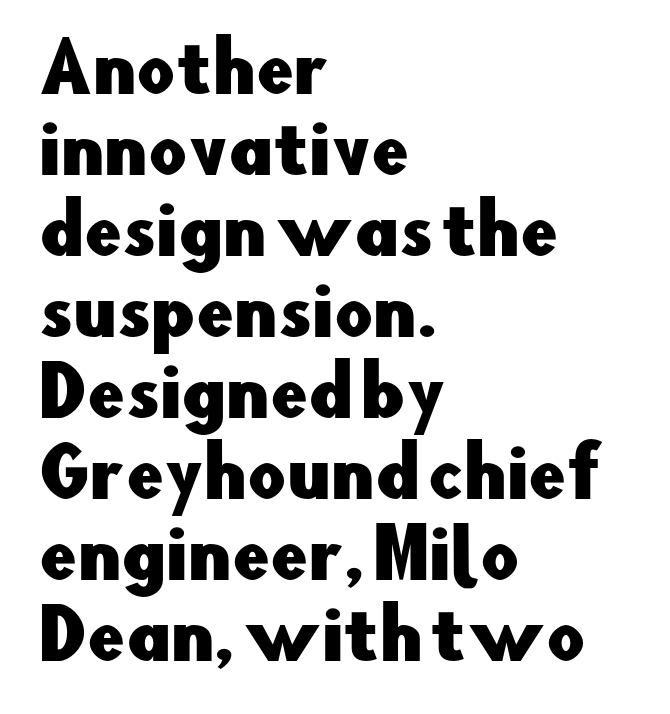
The image shows 67 px sans-serif type, upright; set left-aligned, line spacing 1.21x, normal letter spacing, not underlined; low stroke contrast and a small x-height.
